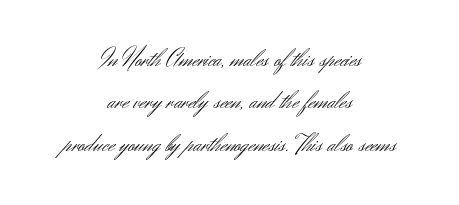
{"bold": "no", "underline": "no", "align": "center", "line_spacing": "normal", "line_spacing_ratio": 1.63, "letter_spacing": "normal", "letter_spacing_em": 0.0, "glyph_px": 26}
